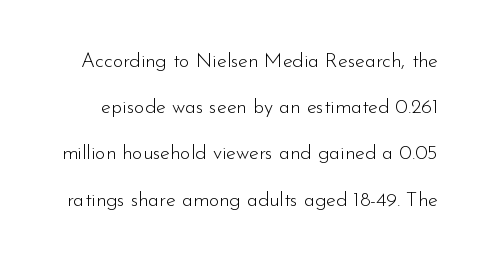
{"italic": "no", "bold": "no", "underline": "no", "line_spacing": "loose", "line_spacing_ratio": 2.31, "letter_spacing": "normal", "letter_spacing_em": 0.0, "glyph_px": 20}
